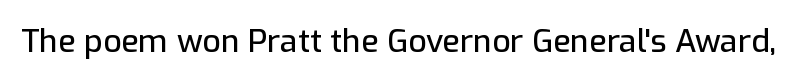
{"serif": "no", "italic": "no", "width": "normal", "stroke_contrast": "low", "x_height": "medium", "monospaced": "no", "underline": "no", "letter_spacing": "normal", "letter_spacing_em": 0.0, "glyph_px": 32}
